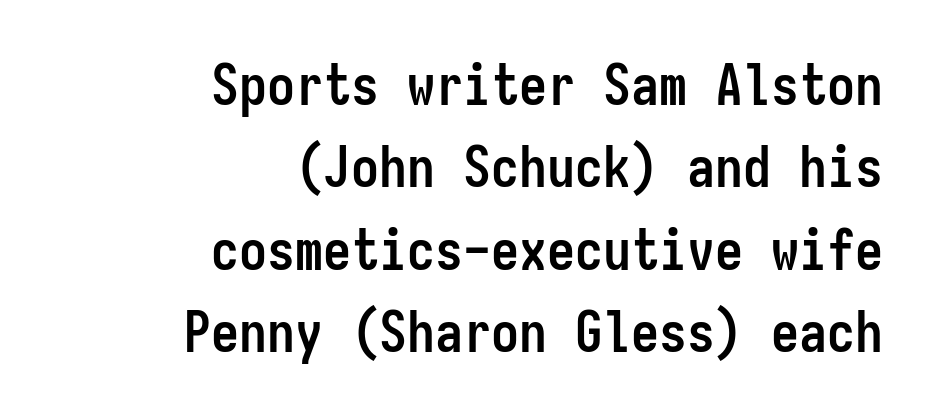
{"serif": "no", "italic": "no", "bold": "yes", "weight": "semibold", "width": "condensed", "stroke_contrast": "low", "x_height": "medium", "monospaced": "yes", "underline": "no", "align": "right", "line_spacing": "normal", "line_spacing_ratio": 1.47, "letter_spacing": "normal", "letter_spacing_em": 0.0, "glyph_px": 56}
